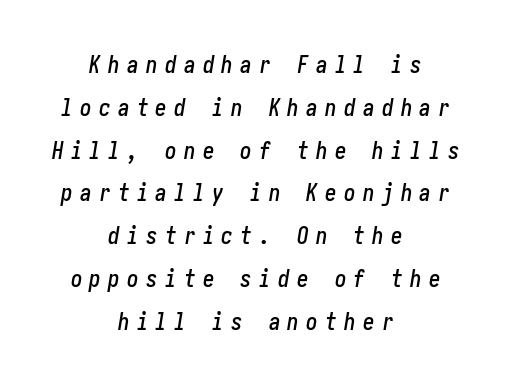
{"italic": "yes", "lean": "right", "slant_degrees": 10, "underline": "no", "align": "center", "line_spacing_ratio": 1.86, "letter_spacing": "wide", "letter_spacing_em": 0.32, "glyph_px": 23}
